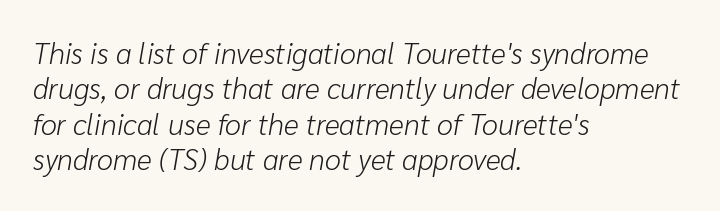
Q: Is the text bold? A: No.
Q: Is the text italic (slanted)? A: Yes, it leans right by about 10 degrees.
Q: Is the text underlined? A: No.
Q: How is the paragraph aligned? A: Left-aligned.
Q: Is the spacing between letters normal or unusually wide? A: Normal.
Q: Width (condensed, normal, or wide)? A: Normal.
Q: Stroke contrast? A: Low.
Q: x-height? A: Medium.
Q: Monospaced? A: No.
